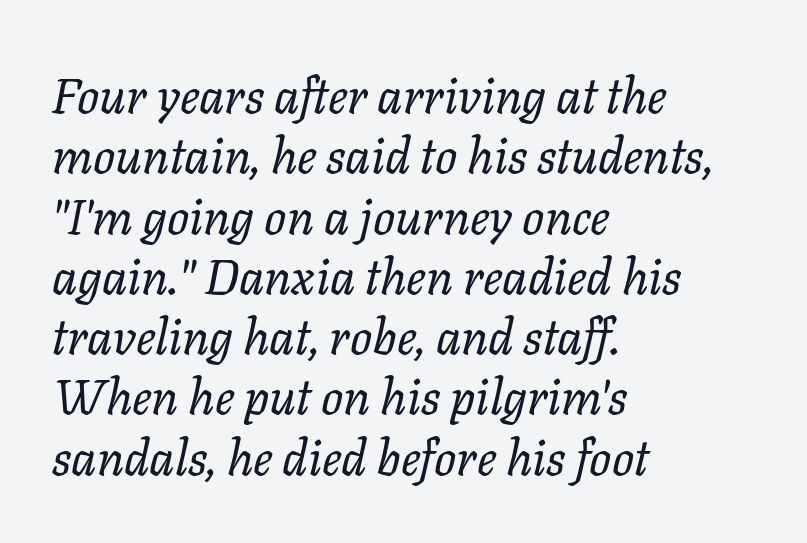
Does extra space separate the letters? No, they use regular spacing. Short and long lines alike share a common starting point at left. Vertical stems look standard width or narrower in stroke. Quick note: underline off. The passage shown is typed in a proportional face where columns would drift.
